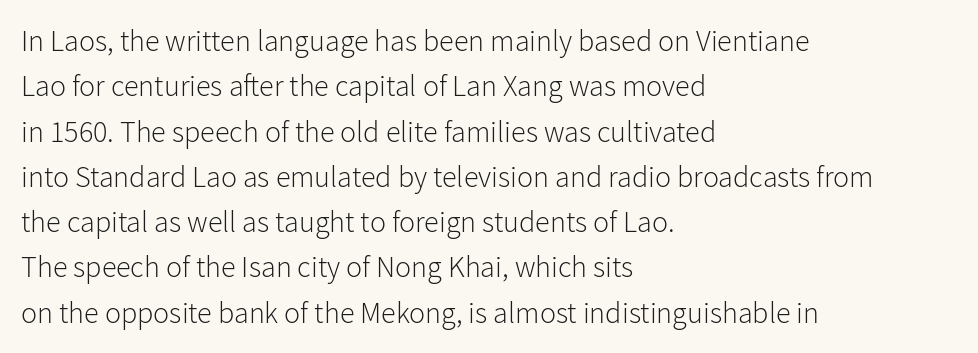
The letters stand upright; this is a roman face. The lines are quadded left. Each letter keeps its own natural width here, so spacing adapts to shape. This rendering leaves character spacing at its baseline value.
